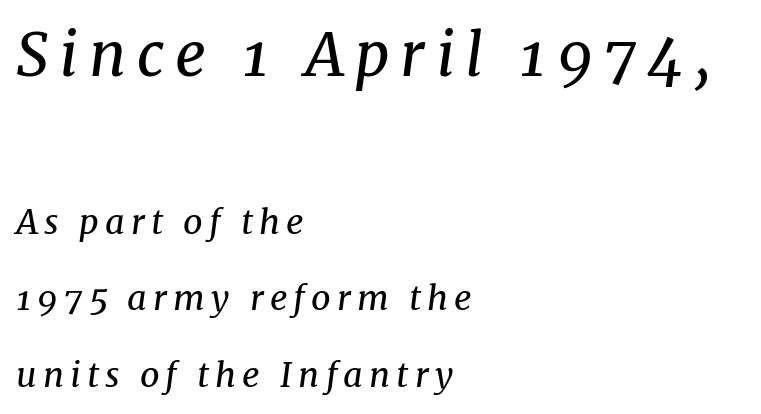
The image shows 60 px regular-weight serif type, italic (leaning right); set left-aligned, loose line spacing (2.26x), not underlined; the first (top) block is 1.76x larger; medium stroke contrast and a medium x-height.
